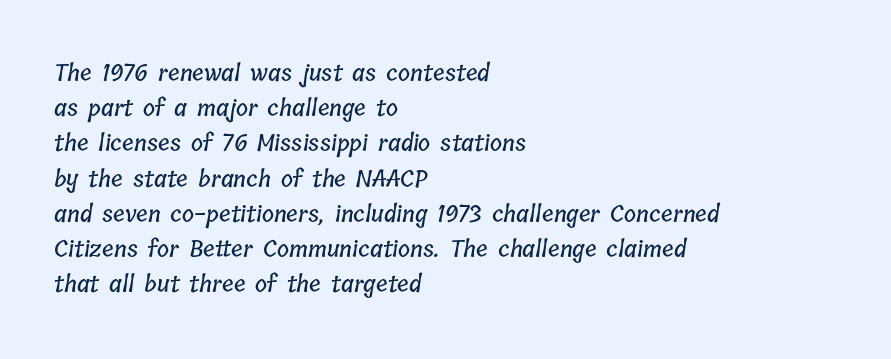
The rendering keeps characters at their native spacing. The zone under the glyphs is completely vacant. Teacher's note: observe the even left margin — that is flush-left alignment. Baseline-to-baseline distance is the conventional proportion of letter height.
